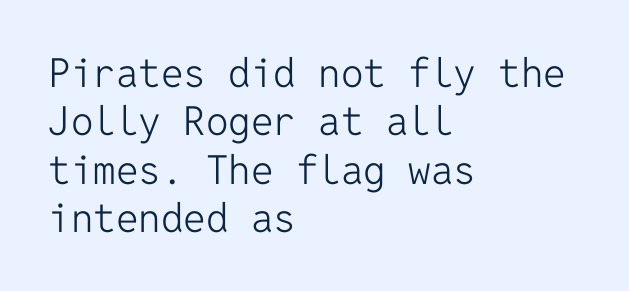
A classic flush-left, rag-right setting is used for this passage. Do the characters align in a grid? Yes, the font is monospaced. The font is comparable to plain body text, perhaps lighter. The passage shown is not underscored anywhere. Is the letter spacing exaggerated? No — it looks like the ordinary default.
